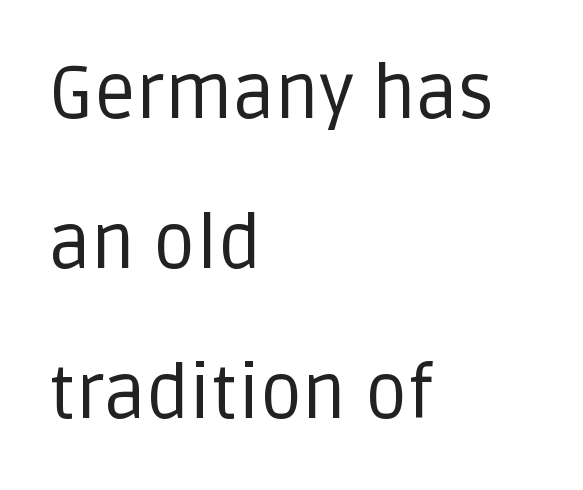
The image shows 74 px regular-weight sans-serif type, upright; set left-aligned, loose line spacing (2.03x), normal letter spacing, not underlined; low stroke contrast and a large x-height.
